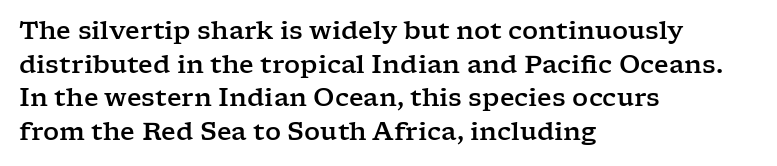
{"italic": "no", "underline": "no", "align": "left", "line_spacing": "normal", "line_spacing_ratio": 1.35, "letter_spacing": "normal", "letter_spacing_em": 0.0, "glyph_px": 25}
